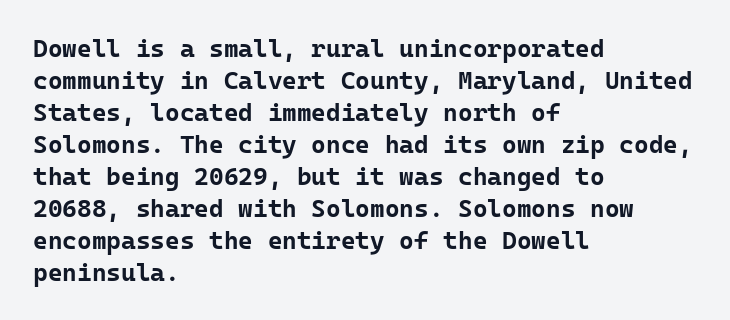
Q: Is the text bold? A: Yes.
Q: Is the text italic (slanted)? A: No, it is upright.
Q: Is the text underlined? A: No.
Q: How is the paragraph aligned? A: Left-aligned.
Q: Is the spacing between letters normal or unusually wide? A: Normal.
Q: Is the spacing between lines tight, normal or loose? A: Normal.
